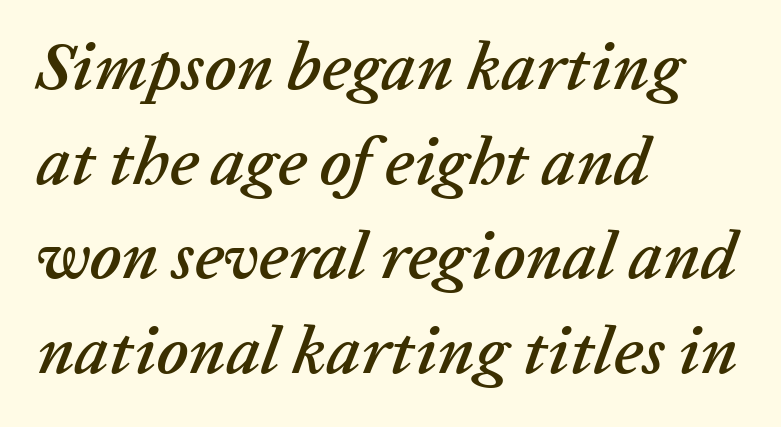
These lines keep a tight, regular rhythm from letter to letter. A typesetter would call this proportional, since set widths differ per character. The compositor pushed each line to the left boundary. Successive baselines arrive at the customary interval. The whole block is typeset with a tilt.
